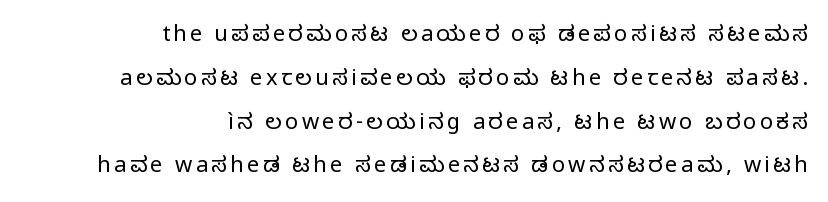
{"italic": "no", "bold": "no", "underline": "no", "align": "right", "line_spacing": "loose", "line_spacing_ratio": 1.99, "glyph_px": 22}
